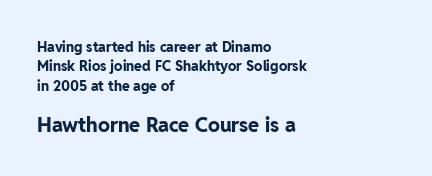
{"italic": "no", "bold": "yes", "underline": "no", "align": "left", "line_spacing": "normal", "line_spacing_ratio": 1.39, "letter_spacing": "normal", "letter_spacing_em": 0.0, "larger_block": "second", "size_ratio": 1.43, "glyph_px": 20}
